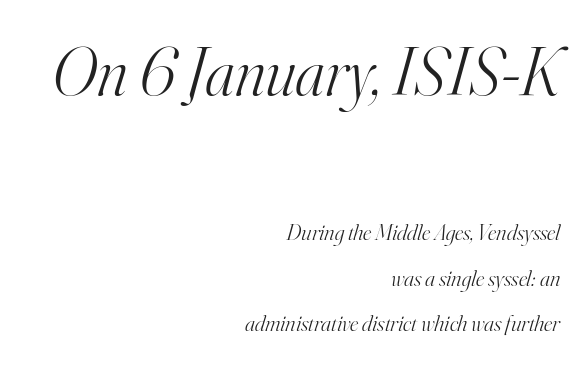
Q: Is the text bold? A: No.
Q: Is the text italic (slanted)? A: Yes, it leans right by about 16 degrees.
Q: Is the typeface a serif or a sans-serif typeface? A: Serif.
Q: Is the text underlined? A: No.
Q: How is the paragraph aligned? A: Right-aligned.
Q: Is the spacing between letters normal or unusually wide? A: Normal.
Q: Is the spacing between lines tight, normal or loose? A: Loose.
Q: Which block of text is set in a larger size, the first (top) or the second (bottom)? A: The first (top) one.
Q: Width (condensed, normal, or wide)? A: Normal.
Q: Stroke contrast? A: High.
Q: x-height? A: Small.
Q: Monospaced? A: No.
